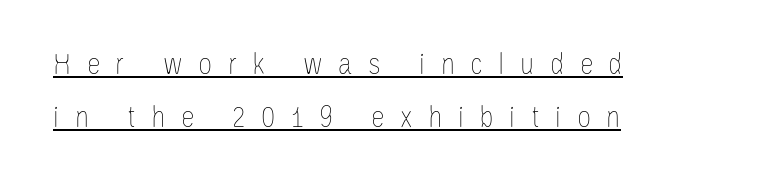
{"italic": "no", "bold": "no", "weight": "thin", "width": "condensed", "stroke_contrast": "low", "x_height": "large", "monospaced": "no", "underline": "yes", "align": "left", "line_spacing_ratio": 1.71, "letter_spacing": "wide", "letter_spacing_em": 0.5, "glyph_px": 31}
